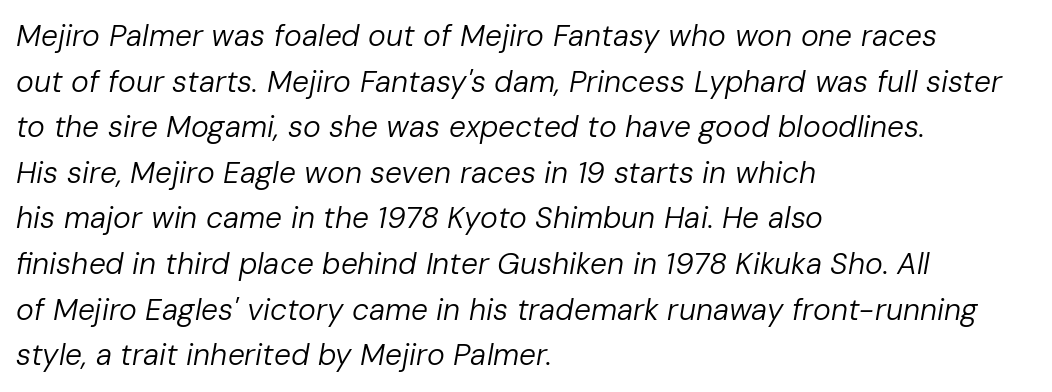
{"italic": "yes", "lean": "right", "slant_degrees": 10, "bold": "no", "weight": "regular", "width": "normal", "stroke_contrast": "low", "x_height": "medium", "monospaced": "no", "underline": "no", "align": "left", "line_spacing": "normal", "line_spacing_ratio": 1.52, "letter_spacing": "normal", "letter_spacing_em": 0.0, "glyph_px": 30}
